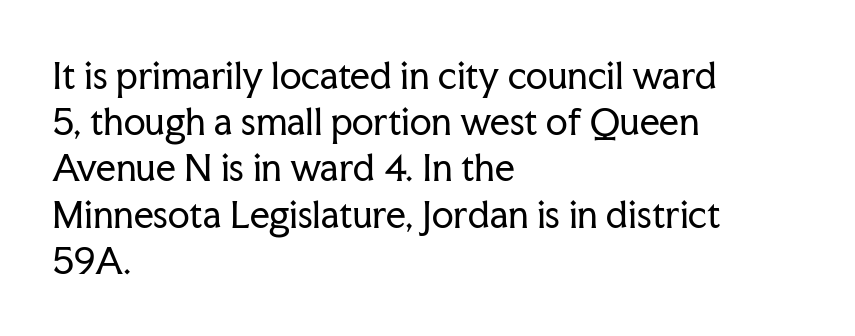
{"serif": "yes", "italic": "no", "bold": "no", "weight": "regular", "width": "normal", "stroke_contrast": "low", "x_height": "medium", "monospaced": "no", "underline": "no", "align": "left", "line_spacing": "normal", "line_spacing_ratio": 1.32, "letter_spacing": "normal", "letter_spacing_em": 0.0, "glyph_px": 35}
